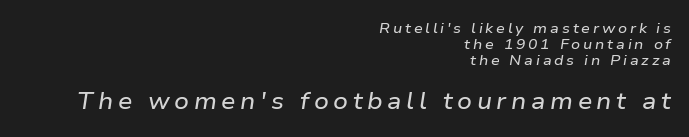
{"italic": "yes", "lean": "right", "slant_degrees": 9, "underline": "no", "align": "right", "line_spacing_ratio": 1.16, "letter_spacing": "wide", "letter_spacing_em": 0.2, "larger_block": "second", "size_ratio": 1.64, "glyph_px": 23}
